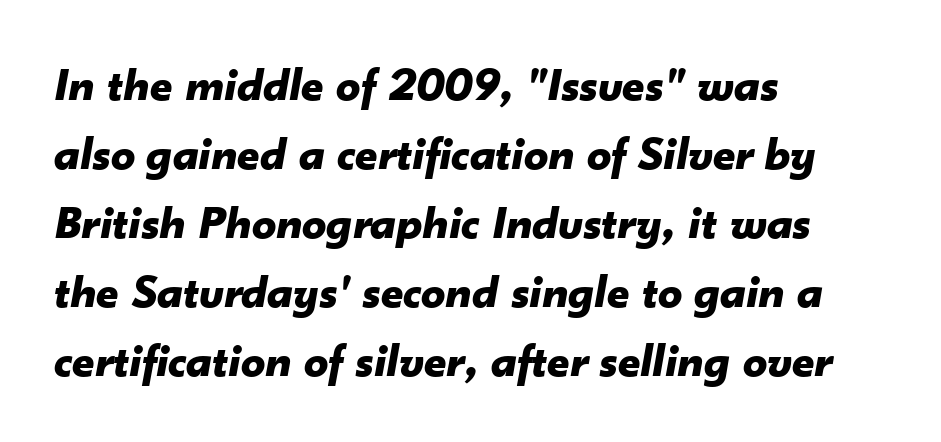
Q: Is the text bold? A: Yes.
Q: Is the text italic (slanted)? A: Yes, it leans right by about 10 degrees.
Q: Is the text underlined? A: No.
Q: How is the paragraph aligned? A: Left-aligned.
Q: Is the spacing between letters normal or unusually wide? A: Normal.
Q: Is the spacing between lines tight, normal or loose? A: Normal.
Q: Width (condensed, normal, or wide)? A: Normal.
Q: Stroke contrast? A: Low.
Q: x-height? A: Small.
Q: Monospaced? A: No.
